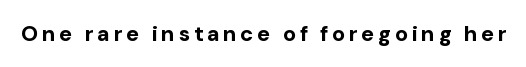
The image shows 22 px bold type, upright; set not underlined.
